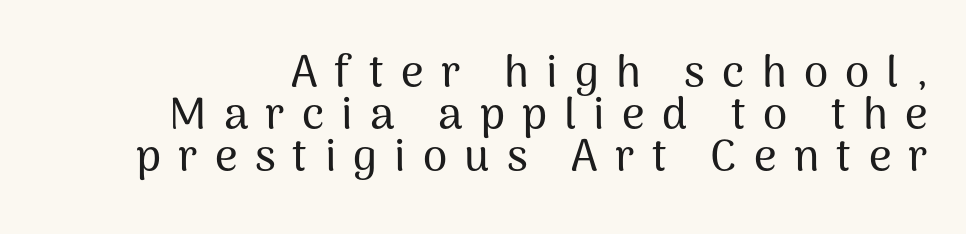
{"serif": "no", "italic": "no", "width": "normal", "stroke_contrast": "medium", "x_height": "medium", "monospaced": "no", "underline": "no", "line_spacing": "tight", "line_spacing_ratio": 0.96, "letter_spacing": "wide", "letter_spacing_em": 0.39, "glyph_px": 44}
